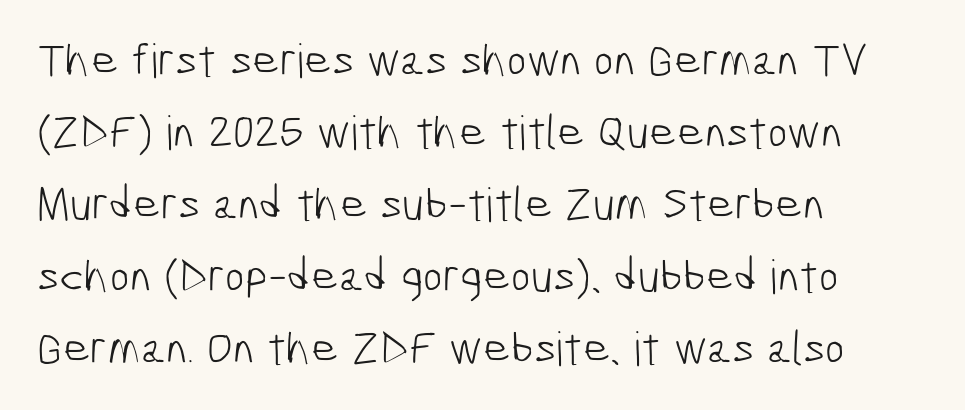
{"serif": "no", "bold": "no", "weight": "light", "width": "condensed", "stroke_contrast": "low", "x_height": "medium", "monospaced": "no", "underline": "no", "align": "left", "line_spacing": "normal", "line_spacing_ratio": 1.53, "letter_spacing": "normal", "letter_spacing_em": 0.0, "glyph_px": 47}
